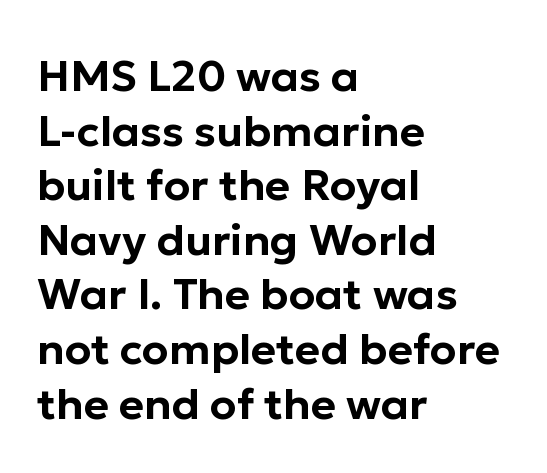
The passage shown is typed in a proportional face where columns would drift. This is roman type, the default non-slanted kind. Nothing unusual about the tracking: characters are spaced as the font intends. Regarding serifs, this sample does without them. Words float on clear page, feet unadorned. The lines in this sample share a left origin and differ only in where they stop.
